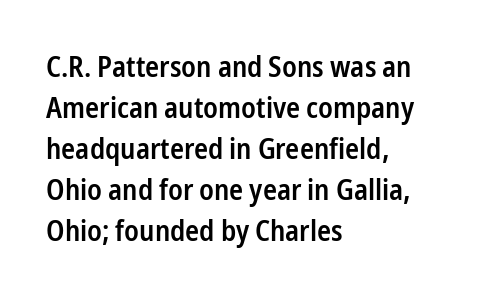
The image shows 29 px semibold, condensed sans-serif type, upright; set left-aligned, normal line spacing (1.41x), normal letter spacing, not underlined; low stroke contrast and a medium x-height.
